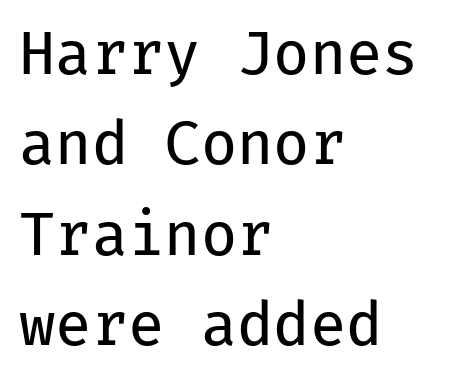
{"serif": "no", "italic": "no", "bold": "no", "weight": "regular", "width": "normal", "stroke_contrast": "low", "x_height": "medium", "monospaced": "yes", "underline": "no", "align": "left", "line_spacing": "normal", "line_spacing_ratio": 1.53, "letter_spacing": "normal", "letter_spacing_em": 0.0, "glyph_px": 59}
